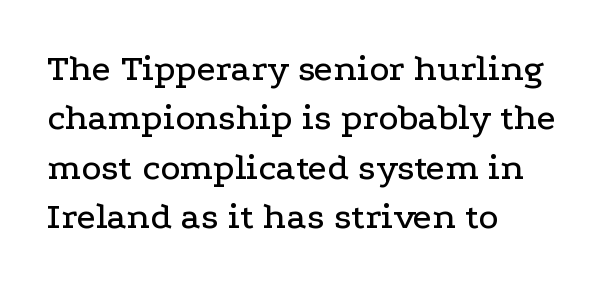
{"serif": "yes", "italic": "no", "width": "wide", "stroke_contrast": "low", "x_height": "medium", "monospaced": "no", "underline": "no", "align": "left", "line_spacing": "normal", "line_spacing_ratio": 1.3, "letter_spacing": "normal", "letter_spacing_em": 0.0, "glyph_px": 38}
